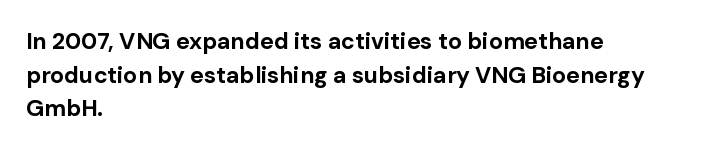
{"italic": "no", "bold": "yes", "underline": "no", "align": "left", "line_spacing": "normal", "line_spacing_ratio": 1.46, "letter_spacing": "normal", "letter_spacing_em": 0.0, "glyph_px": 23}
